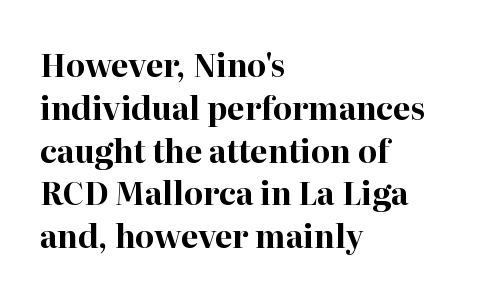
Q: Is the text bold? A: Yes.
Q: Is the text italic (slanted)? A: No, it is upright.
Q: Is the typeface a serif or a sans-serif typeface? A: Serif.
Q: Is the text underlined? A: No.
Q: How is the paragraph aligned? A: Left-aligned.
Q: Is the spacing between letters normal or unusually wide? A: Normal.
Q: Is the spacing between lines tight, normal or loose? A: Normal.
Q: Width (condensed, normal, or wide)? A: Normal.
Q: Stroke contrast? A: High.
Q: x-height? A: Medium.
Q: Monospaced? A: No.
